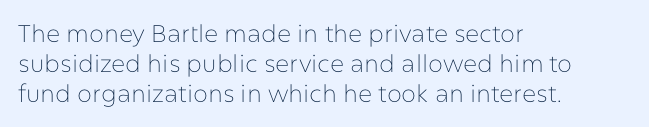
The image shows 24 px text type, upright; set left-aligned, line spacing 1.24x, normal letter spacing, not underlined.
